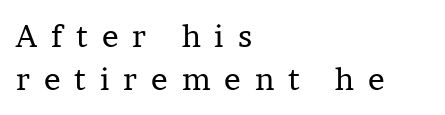
Q: Is the text bold? A: No.
Q: Is the text italic (slanted)? A: No, it is upright.
Q: Is the typeface a serif or a sans-serif typeface? A: Serif.
Q: Is the text underlined? A: No.
Q: How is the paragraph aligned? A: Left-aligned.
Q: Is the spacing between letters normal or unusually wide? A: Unusually wide.
Q: Is the spacing between lines tight, normal or loose? A: Normal.
Q: Width (condensed, normal, or wide)? A: Normal.
Q: Stroke contrast? A: Low.
Q: x-height? A: Medium.
Q: Monospaced? A: No.
